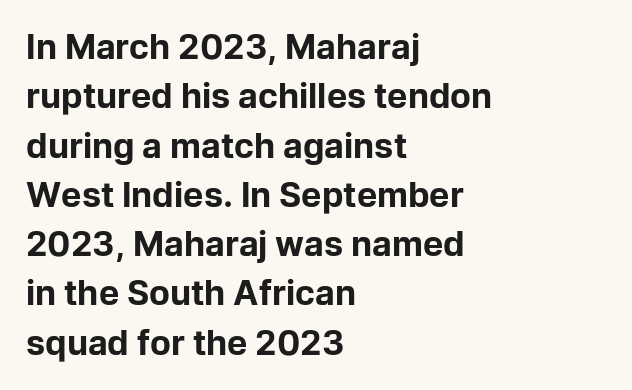
The image shows 34 px bold sans-serif type, upright; set left-aligned, normal line spacing (1.45x), normal letter spacing, not underlined; low stroke contrast and a medium x-height.
